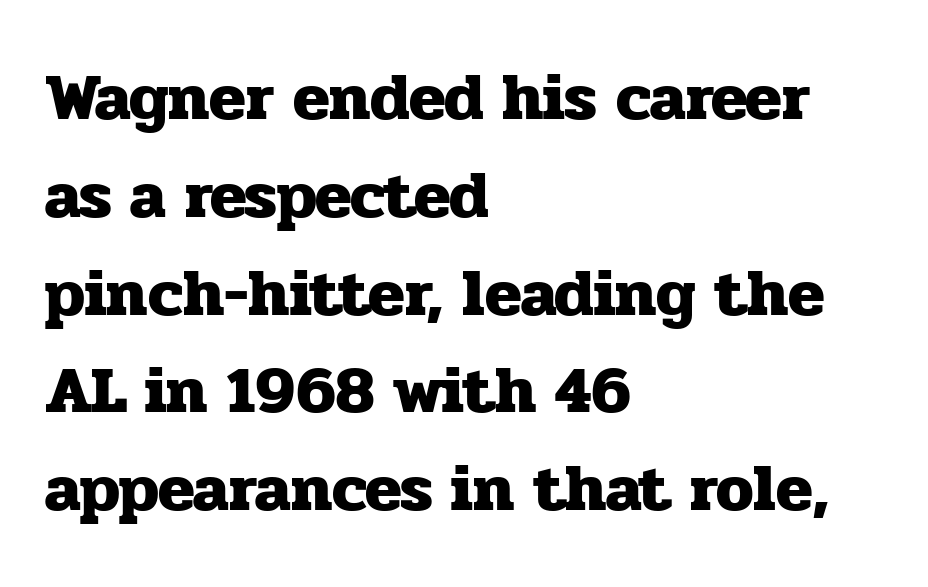
The image shows 67 px heavy serif type, upright; set left-aligned, normal line spacing (1.46x), normal letter spacing, not underlined; low stroke contrast and a medium x-height.
